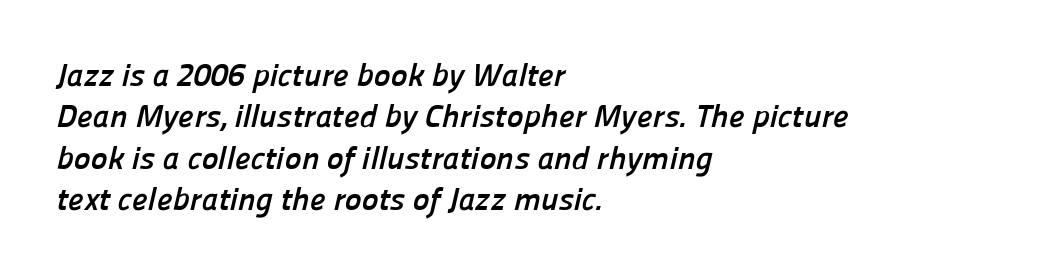
The image shows 32 px semibold sans-serif type; set left-aligned, normal line spacing (1.29x), normal letter spacing, not underlined; low stroke contrast and a medium x-height.
